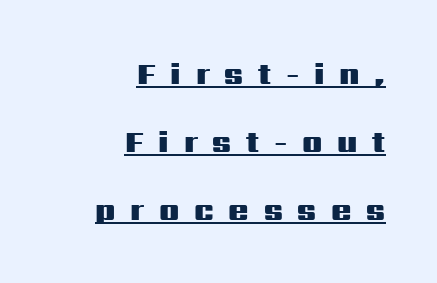
{"serif": "no", "italic": "no", "bold": "yes", "weight": "heavy", "width": "wide", "stroke_contrast": "medium", "x_height": "medium", "monospaced": "no", "underline": "yes", "align": "right", "line_spacing": "loose", "line_spacing_ratio": 2.26, "letter_spacing": "wide", "letter_spacing_em": 0.49, "glyph_px": 30}
